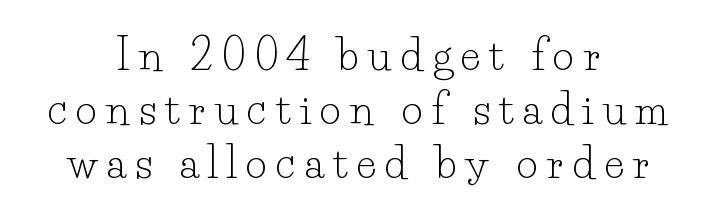
{"serif": "yes", "italic": "no", "bold": "no", "weight": "light", "width": "normal", "stroke_contrast": "low", "x_height": "small", "monospaced": "no", "underline": "no", "align": "center", "line_spacing": "normal", "line_spacing_ratio": 1.32, "letter_spacing": "wide", "letter_spacing_em": 0.23, "glyph_px": 41}
